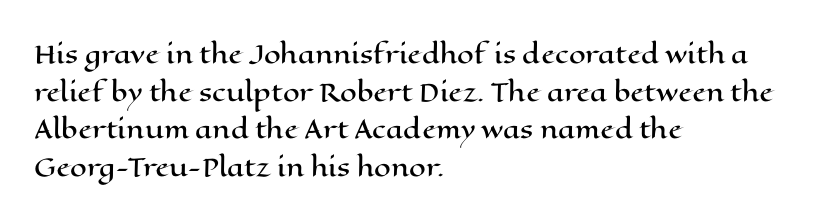
Students, observe: this is what conventionally led text looks like. When letters stand straight like this, we call the style roman or upright. Horizontally, the lines are justified to the leading edge only. The type is set solid horizontally, with unmodified tracking. The baseline area is clear.
